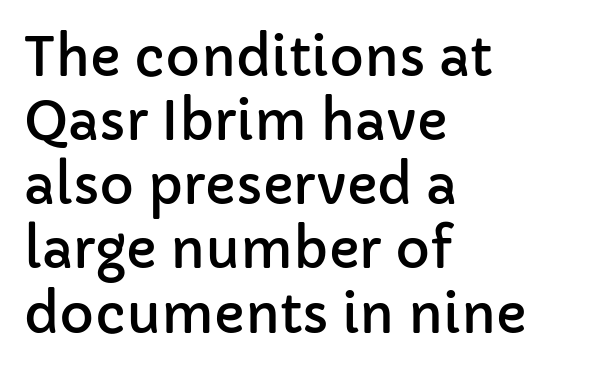
Q: Is the text italic (slanted)? A: No, it is upright.
Q: Is the typeface a serif or a sans-serif typeface? A: Sans-serif.
Q: Is the text underlined? A: No.
Q: How is the paragraph aligned? A: Left-aligned.
Q: Is the spacing between letters normal or unusually wide? A: Normal.
Q: Width (condensed, normal, or wide)? A: Normal.
Q: Stroke contrast? A: Low.
Q: x-height? A: Medium.
Q: Monospaced? A: No.
